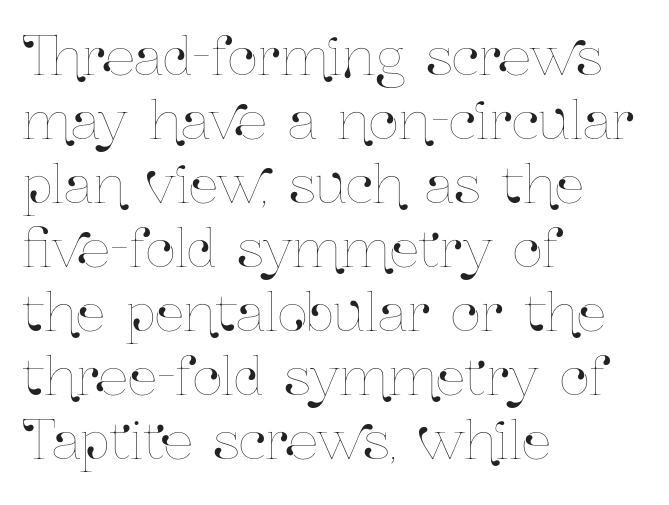
The image shows 52 px condensed type, upright; set left-aligned, line spacing 1.23x, normal letter spacing, not underlined; low stroke contrast and a medium x-height.
